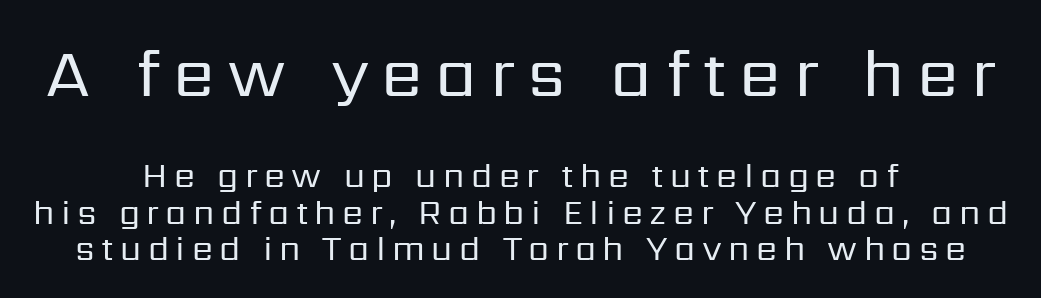
This sample is center-justified, so both line endings float freely. Do the characters align in a grid? No, the font is proportional. Tall strokes in this sample are plumb rather than angled. If you measured baseline to baseline, you'd find a short distance. The rendering shows plain stroke endings on the letterforms — a sans-serif design.
